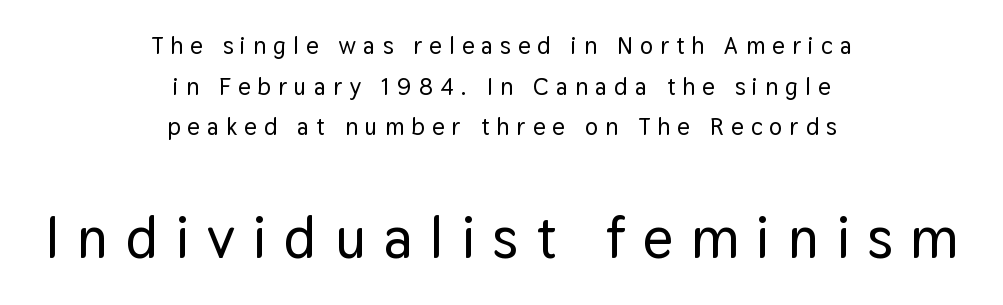
The image shows 59 px sans-serif type, upright; set centered, normal line spacing (1.69x), unusually wide letter spacing (+0.3 em), not underlined; the second (bottom) block is 2.46x larger; low stroke contrast and a medium x-height.
